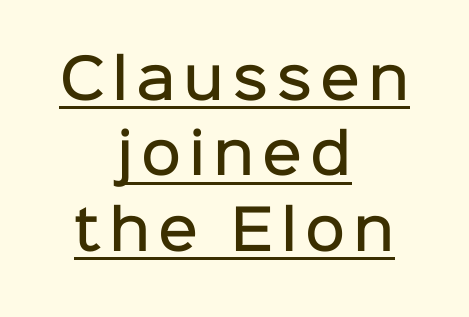
{"serif": "no", "italic": "no", "bold": "semi", "weight": "semibold", "width": "normal", "stroke_contrast": "low", "x_height": "medium", "monospaced": "no", "underline": "yes", "align": "center", "line_spacing": "normal", "line_spacing_ratio": 1.37, "glyph_px": 55}
